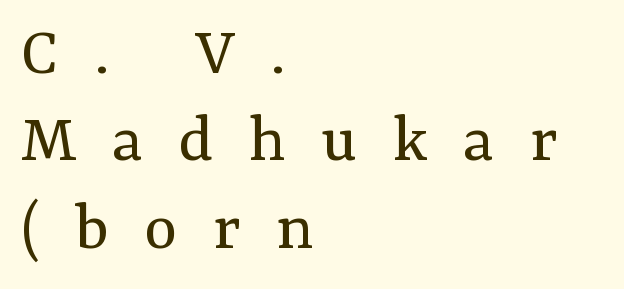
{"serif": "yes", "italic": "no", "bold": "no", "weight": "regular", "width": "normal", "stroke_contrast": "medium", "x_height": "medium", "monospaced": "no", "underline": "no", "align": "left", "line_spacing_ratio": 1.23, "letter_spacing": "wide", "letter_spacing_em": 0.5, "glyph_px": 71}
